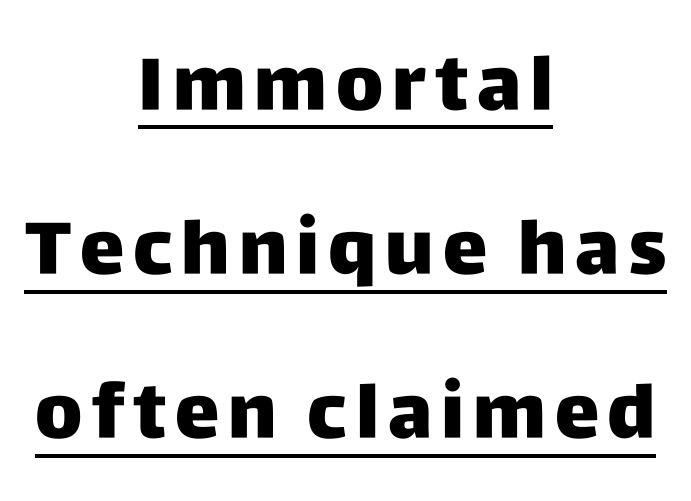
Is this a fixed-width face? No — the glyphs have proportional, varying widths. Typesetter's note: full bold, strokes at maximum text heaviness. Do the letters lean? They stand straight. The designer dialed line spacing up above the default.
